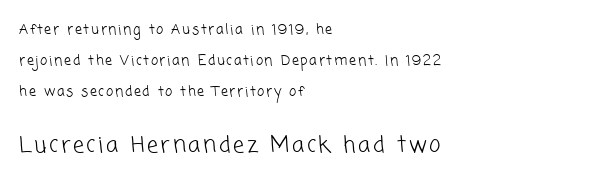
{"bold": "no", "underline": "no", "align": "left", "line_spacing": "loose", "line_spacing_ratio": 2.2, "larger_block": "second", "size_ratio": 1.57, "glyph_px": 22}
